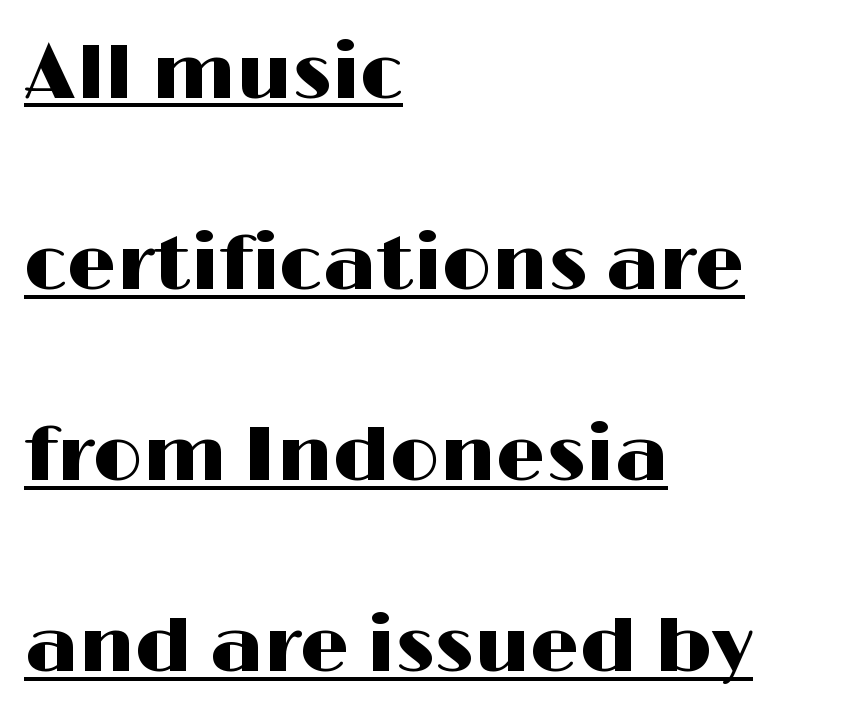
{"serif": "no", "italic": "no", "width": "wide", "stroke_contrast": "high", "x_height": "medium", "monospaced": "no", "underline": "yes", "align": "left", "line_spacing": "loose", "line_spacing_ratio": 2.45, "letter_spacing": "normal", "letter_spacing_em": 0.0, "glyph_px": 78}
